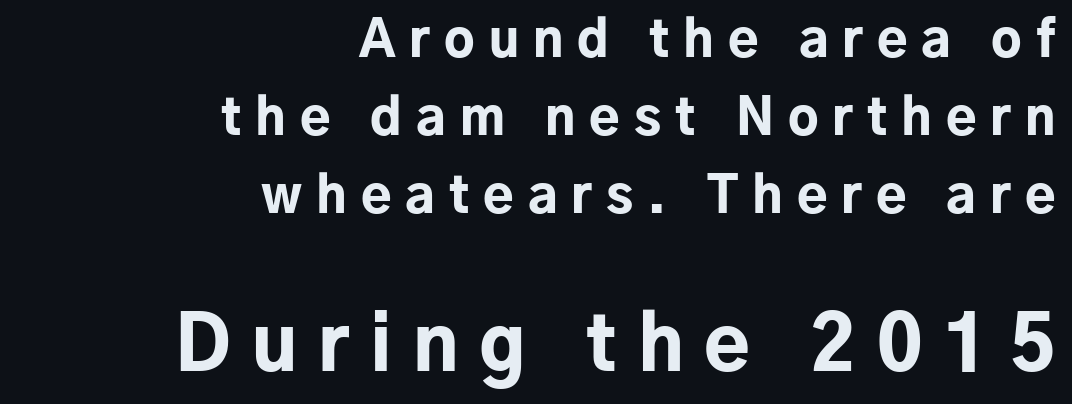
The image shows 75 px bold sans-serif type, upright; set right-aligned, normal line spacing (1.56x), unusually wide letter spacing (+0.28 em), not underlined; the second (bottom) block is 1.5x larger; low stroke contrast and a medium x-height.
